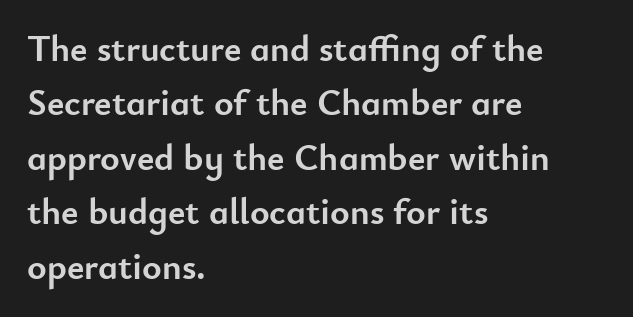
{"serif": "no", "italic": "no", "bold": "yes", "weight": "semibold", "width": "normal", "stroke_contrast": "low", "x_height": "small", "monospaced": "no", "underline": "no", "align": "left", "line_spacing": "normal", "line_spacing_ratio": 1.47, "letter_spacing": "normal", "letter_spacing_em": 0.0, "glyph_px": 37}
